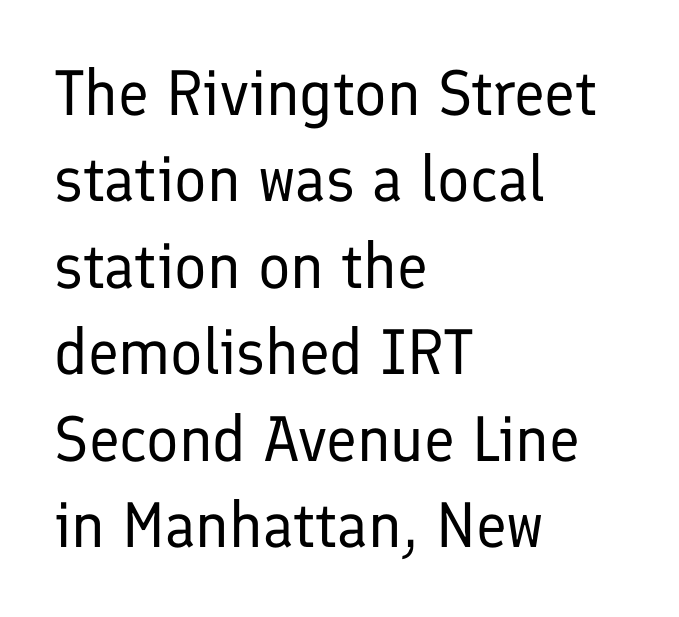
The image shows 64 px regular-weight sans-serif type, upright; set left-aligned, normal line spacing (1.35x), normal letter spacing, not underlined; low stroke contrast and a medium x-height.
